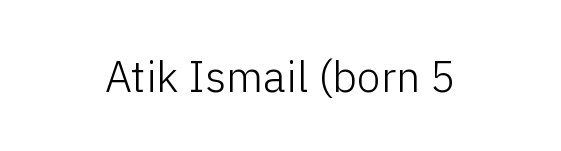
The lettering holds an erect, upright posture throughout. Summary of weight: not heavy and not bold. What stands out about the letter spacing? Nothing — it is the standard amount. The space beneath each line is pristine and unruled.
